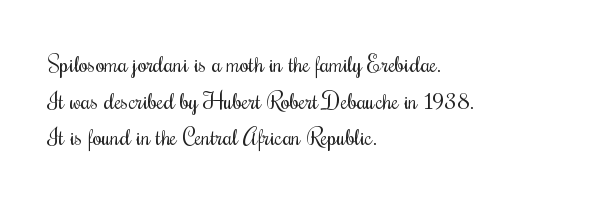
Q: Is the text bold? A: No.
Q: Is the text italic (slanted)? A: Yes.
Q: Is the text underlined? A: No.
Q: How is the paragraph aligned? A: Left-aligned.
Q: Is the spacing between letters normal or unusually wide? A: Normal.
Q: Is the spacing between lines tight, normal or loose? A: Normal.
